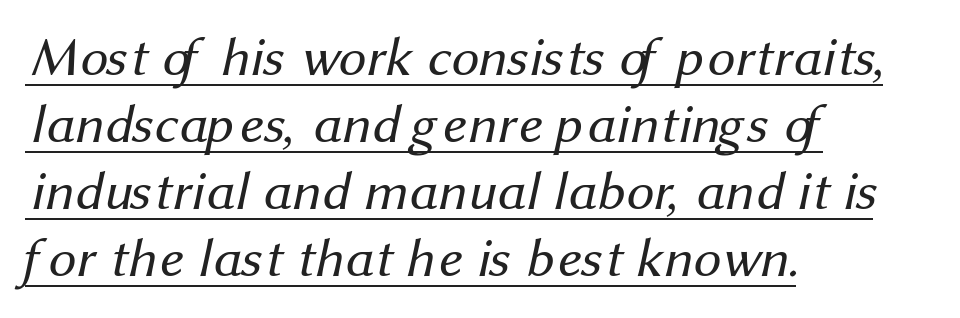
The image shows 55 px regular-weight sans-serif type; set left-aligned, line spacing 1.22x, normal letter spacing, underlined; medium stroke contrast and a medium x-height.
